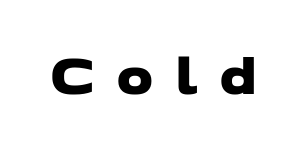
The image shows 59 px wide sans-serif type; set unusually wide letter spacing (+0.36 em), not underlined; low stroke contrast and a medium x-height.
